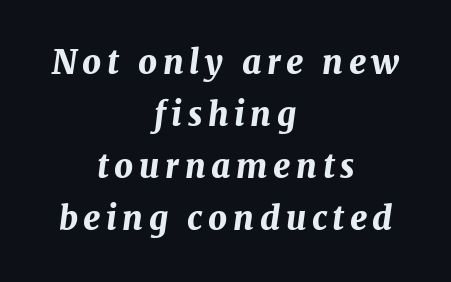
{"italic": "yes", "lean": "right", "slant_degrees": 7, "bold": "yes", "weight": "bold", "width": "normal", "stroke_contrast": "medium", "x_height": "medium", "monospaced": "no", "underline": "no", "align": "center", "line_spacing": "normal", "line_spacing_ratio": 1.58, "glyph_px": 33}
